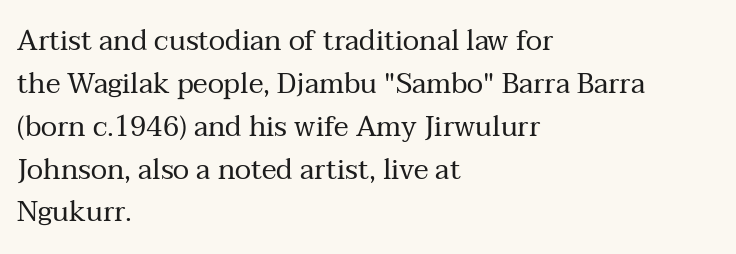
The image shows 28 px regular-weight serif type, upright; set left-aligned, normal line spacing (1.53x), normal letter spacing, not underlined; medium stroke contrast and a medium x-height.
